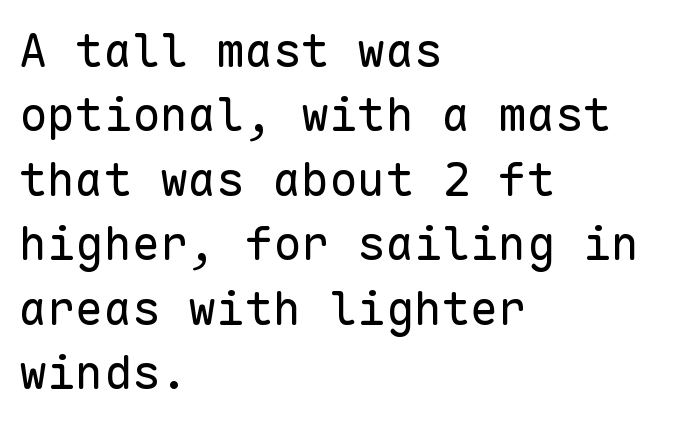
{"serif": "no", "italic": "no", "bold": "no", "weight": "regular", "width": "normal", "stroke_contrast": "low", "x_height": "medium", "monospaced": "yes", "underline": "no", "align": "left", "line_spacing": "normal", "line_spacing_ratio": 1.37, "letter_spacing": "normal", "letter_spacing_em": 0.0, "glyph_px": 47}
